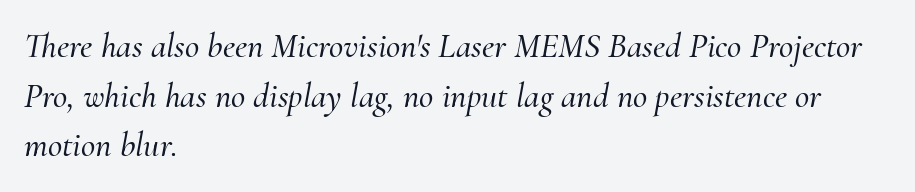
The letters sit at their default tracking, neither squeezed nor spread. Horizontal alignment here is leftward, the default for most running prose. Varying glyph widths throughout — classic text-font behaviour. The text carries the slant typical of an italic or oblique font.
